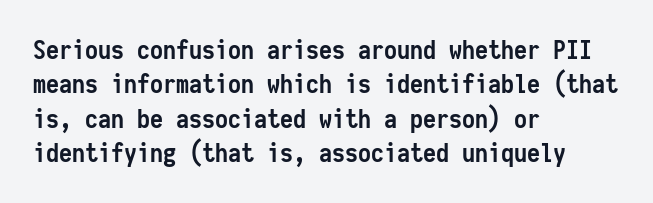
Q: Is the text bold? A: Yes.
Q: Is the text italic (slanted)? A: No, it is upright.
Q: Is the text underlined? A: No.
Q: How is the paragraph aligned? A: Left-aligned.
Q: Is the spacing between letters normal or unusually wide? A: Normal.
Q: Is the spacing between lines tight, normal or loose? A: Normal.
